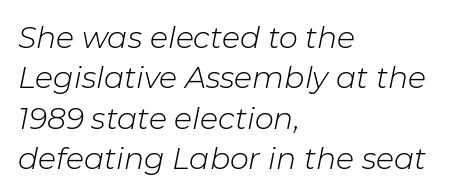
{"italic": "yes", "lean": "right", "slant_degrees": 11, "bold": "no", "weight": "light", "width": "normal", "stroke_contrast": "low", "x_height": "medium", "monospaced": "no", "underline": "no", "align": "left", "line_spacing": "normal", "line_spacing_ratio": 1.35, "letter_spacing": "normal", "letter_spacing_em": 0.0, "glyph_px": 30}
